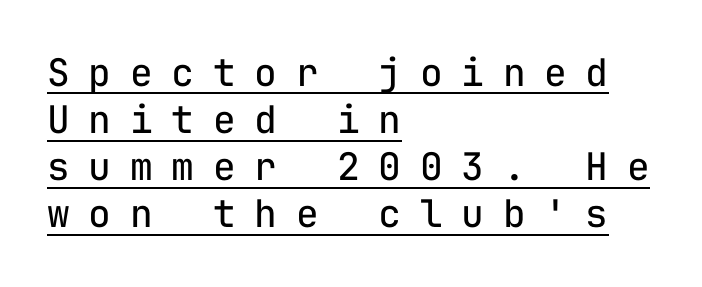
Q: Is the text bold? A: No.
Q: Is the text italic (slanted)? A: No, it is upright.
Q: Is the typeface a serif or a sans-serif typeface? A: Sans-serif.
Q: Is the text underlined? A: Yes.
Q: How is the paragraph aligned? A: Left-aligned.
Q: Is the spacing between letters normal or unusually wide? A: Unusually wide.
Q: Width (condensed, normal, or wide)? A: Normal.
Q: Stroke contrast? A: Low.
Q: x-height? A: Medium.
Q: Monospaced? A: Yes.
